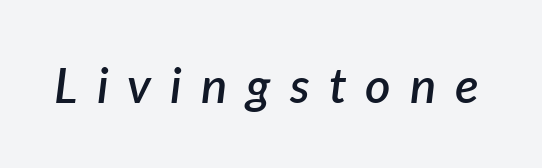
{"italic": "yes", "lean": "right", "slant_degrees": 7, "bold": "semi", "weight": "semibold", "width": "normal", "stroke_contrast": "low", "x_height": "medium", "monospaced": "no", "underline": "no", "letter_spacing": "wide", "letter_spacing_em": 0.39, "glyph_px": 49}
